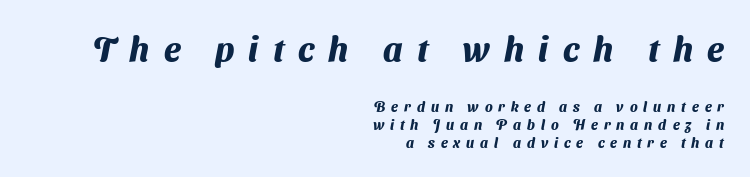
Between these two stacked blocks, the higher one wins on size. The area under the type is left untouched. This rendering employs a face without finishing strokes, i.e., a sans-serif. Caption: multi-line text, flush right, ragged left.
